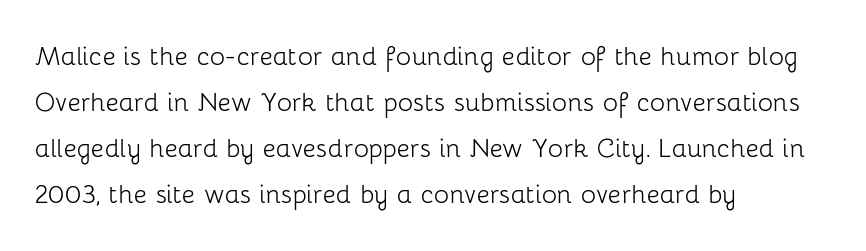
Weight: regular or lighter. Normally led — the rows are evenly, conventionally spaced. Nothing sits at the stroke ends, so this counts as sans-serif. How are the letters spaced? Ordinarily, with no added tracking. Looks like regular typesetting: each glyph gets only the width it needs. Rule under the text: the space is simply empty.
